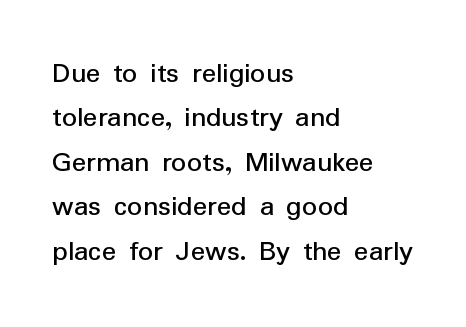
All the whitespace from short lines collects on the right. Check under the words: just untouched page. The horizontal fit of the characters is conventional and even. Grotesque or geometric, the face here clearly has no serifs.
